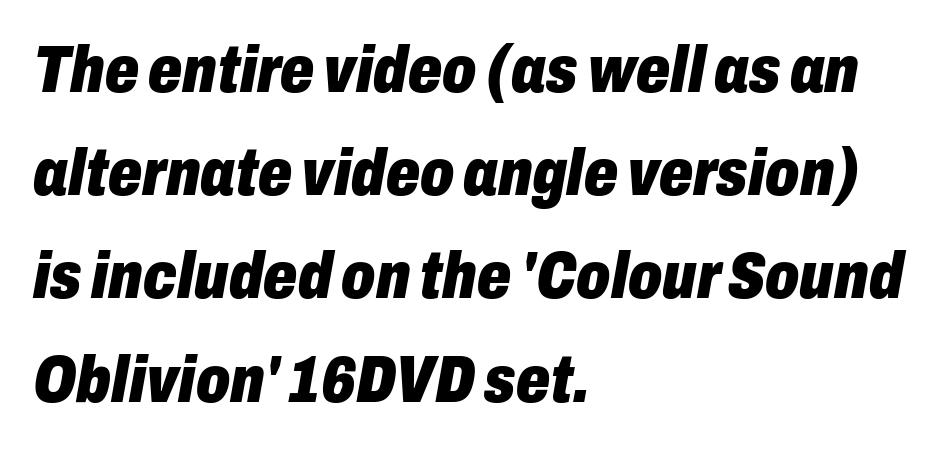
Words appear dense and cohesive because spacing is normal. A classic flush-left, rag-right setting is used for this passage. Looking at the ascenders, they clearly lean. Lines of text with bare space underneath.
